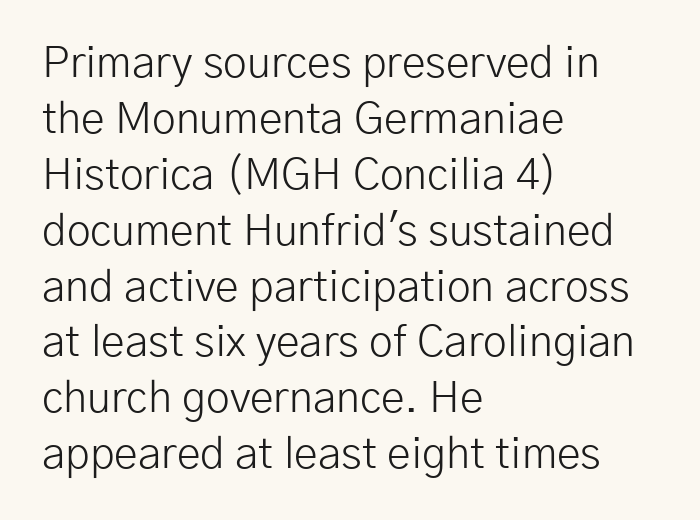
The image shows 43 px light sans-serif type, upright; set left-aligned, normal line spacing (1.3x), normal letter spacing, not underlined; low stroke contrast and a medium x-height.
